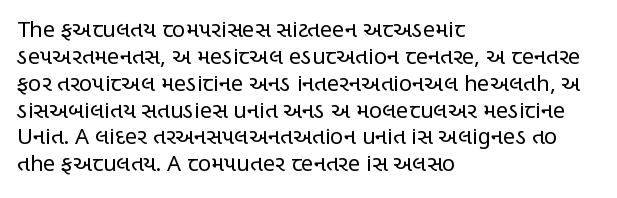
Honestly, the letter spacing is just normal — you wouldn't notice it. A student would call this left alignment; a typographer would say flush left, rag right. The font sits on the lighter half of the weight spectrum, regular included. Just letters on the line, the space beneath them empty.
